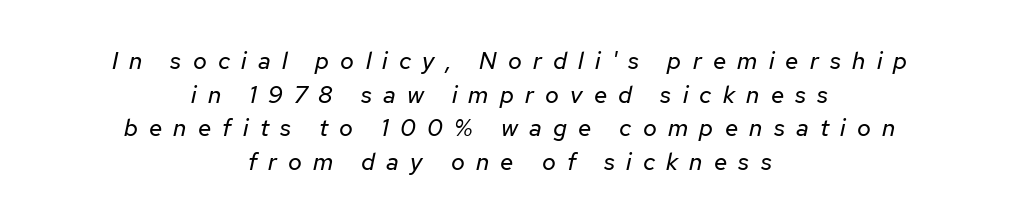
The image shows 24 px text type, italic (leaning right); set centered, normal line spacing (1.4x), unusually wide letter spacing (+0.47 em), not underlined.
